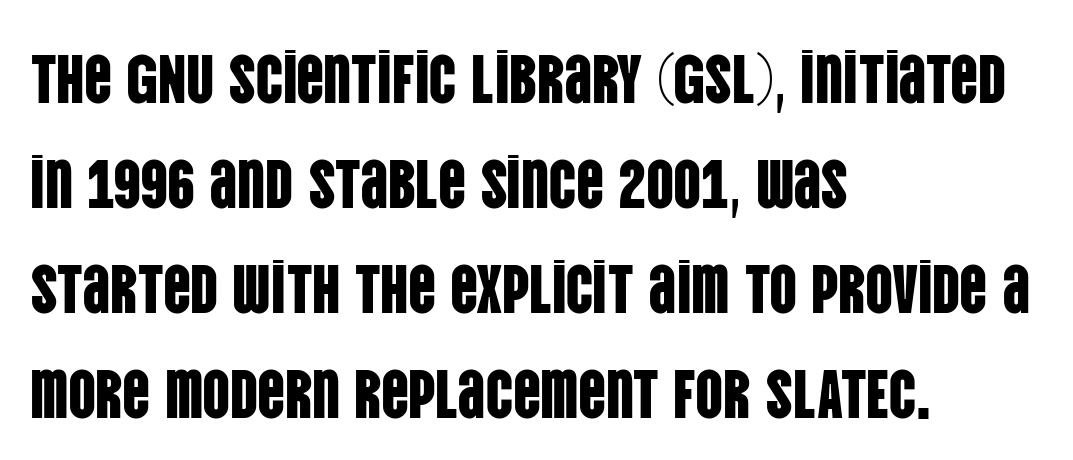
{"serif": "no", "italic": "no", "width": "condensed", "stroke_contrast": "low", "x_height": "large", "monospaced": "no", "underline": "no", "align": "left", "line_spacing": "normal", "line_spacing_ratio": 1.52, "letter_spacing": "normal", "letter_spacing_em": 0.0, "glyph_px": 69}
